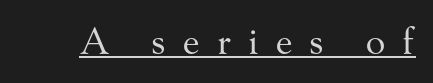
{"serif": "yes", "italic": "no", "bold": "no", "weight": "regular", "width": "normal", "stroke_contrast": "medium", "x_height": "small", "monospaced": "no", "underline": "yes", "letter_spacing": "wide", "letter_spacing_em": 0.48, "glyph_px": 36}
